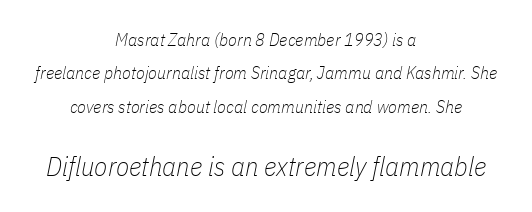
What stands out about the letter spacing? Nothing — it is the standard amount. The lettering tilts uniformly, giving the passage an italic look. Teacher's note: observe the equal gaps on both sides — that is centered alignment. The emphasis by scale lands on block number two, below. The face looks like a standard text weight, possibly lighter. Bare-footed words on every line.
